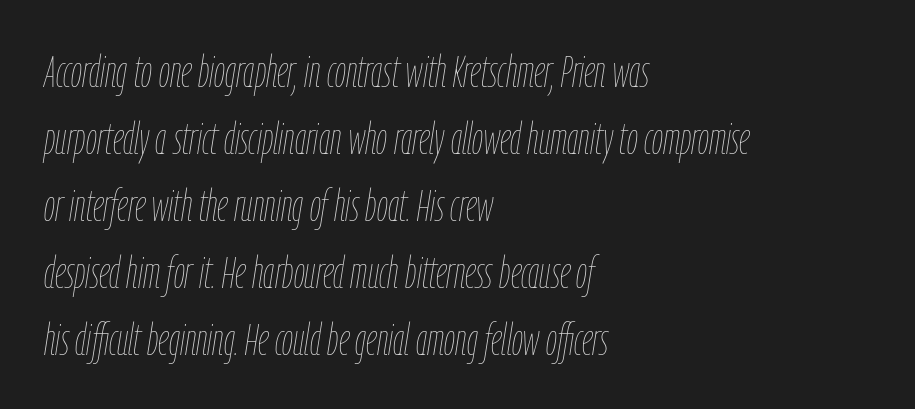
The image shows 44 px thin, condensed type, italic (leaning right); set left-aligned, normal line spacing (1.52x), normal letter spacing, not underlined; low stroke contrast and a medium x-height.
